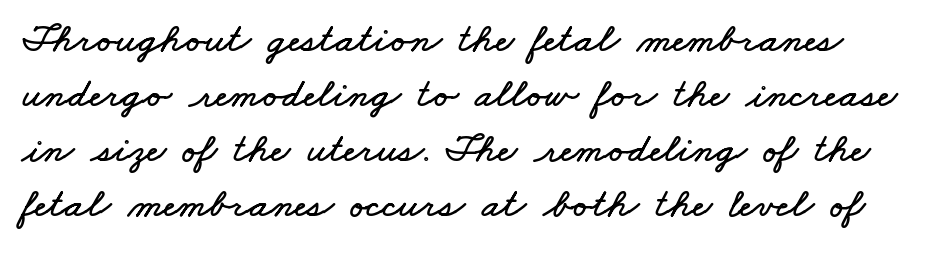
{"width": "wide", "stroke_contrast": "low", "x_height": "small", "monospaced": "no", "underline": "no", "line_spacing": "normal", "line_spacing_ratio": 1.31, "letter_spacing": "normal", "letter_spacing_em": 0.0, "glyph_px": 42}
